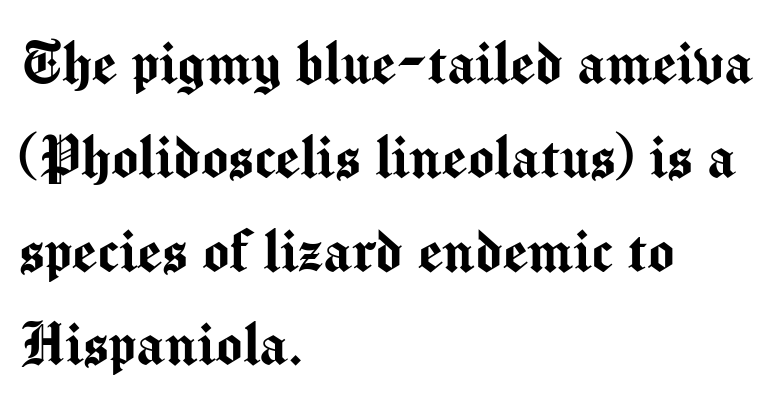
Q: Is the text italic (slanted)? A: No, it is upright.
Q: Is the typeface a serif or a sans-serif typeface? A: Sans-serif.
Q: Is the text underlined? A: No.
Q: How is the paragraph aligned? A: Left-aligned.
Q: Is the spacing between letters normal or unusually wide? A: Normal.
Q: Is the spacing between lines tight, normal or loose? A: Normal.
Q: Width (condensed, normal, or wide)? A: Normal.
Q: Stroke contrast? A: Medium.
Q: x-height? A: Medium.
Q: Monospaced? A: No.
